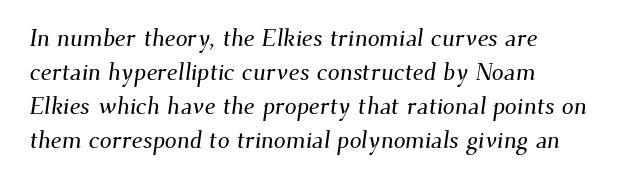
Lines of text with bare space underneath. Glyph-to-glyph distance matches everyday printed text. The lines sit at an ordinary, default distance from one another. The lines in this sample share a left origin and differ only in where they stop.
